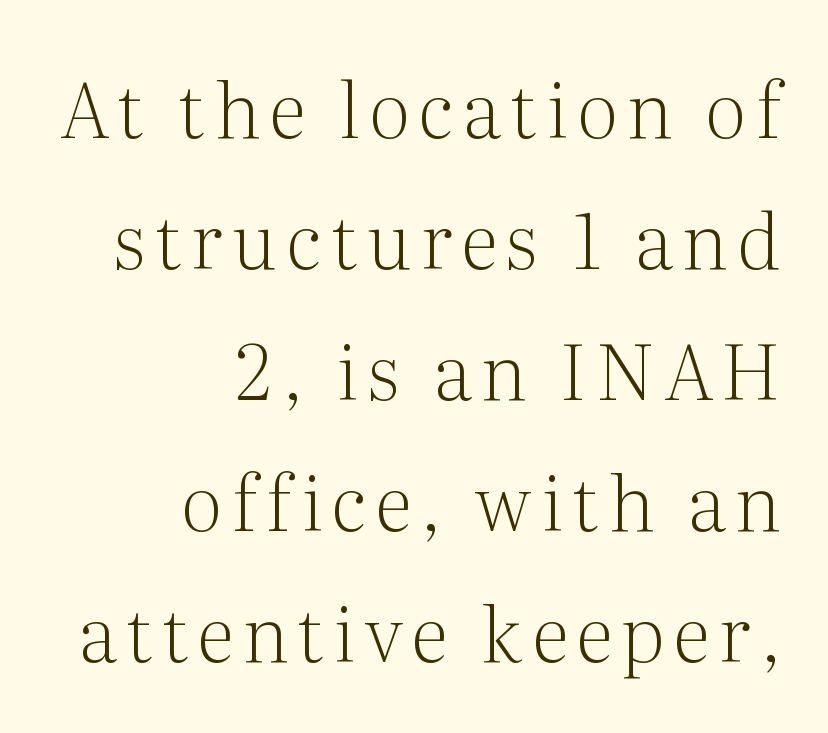
{"serif": "yes", "italic": "no", "bold": "no", "weight": "light", "width": "normal", "stroke_contrast": "medium", "x_height": "medium", "monospaced": "no", "underline": "no", "align": "right", "line_spacing": "normal", "line_spacing_ratio": 1.7, "glyph_px": 77}
